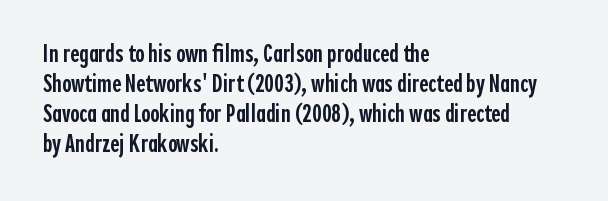
The rendering uses a semibold face; strokes are thickened but not to full bold. Horizontal alignment here is leftward, the default for most running prose. Nope, not italic — everything's standing straight. The letterforms sit shoulder to shoulder at normal distance.
